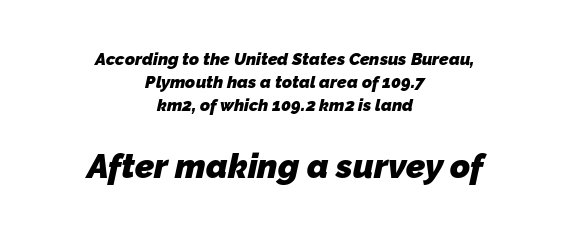
{"serif": "no", "bold": "yes", "weight": "heavy", "width": "normal", "stroke_contrast": "low", "x_height": "medium", "monospaced": "no", "underline": "no", "align": "center", "line_spacing": "normal", "line_spacing_ratio": 1.36, "letter_spacing": "normal", "letter_spacing_em": 0.0, "larger_block": "second", "size_ratio": 2.0, "glyph_px": 34}
